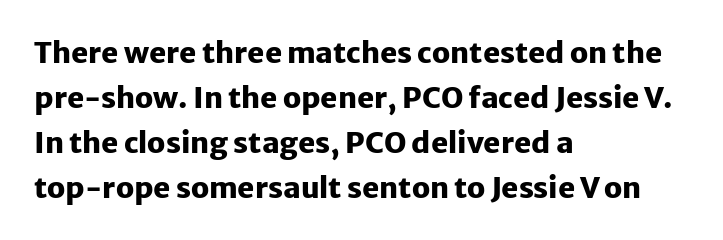
Tracking value appears to be zero — textbook default spacing. No italicization has been applied; the sample stays upright. All the whitespace from short lines collects on the right. Here the designer chose a conventional face with non-uniform glyph widths.
